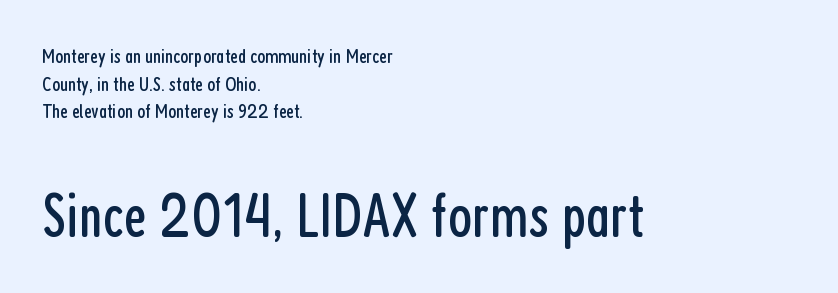
Q: Is the text bold? A: No.
Q: Is the text italic (slanted)? A: No, it is upright.
Q: Is the typeface a serif or a sans-serif typeface? A: Sans-serif.
Q: Is the text underlined? A: No.
Q: How is the paragraph aligned? A: Left-aligned.
Q: Is the spacing between letters normal or unusually wide? A: Normal.
Q: Is the spacing between lines tight, normal or loose? A: Normal.
Q: Which block of text is set in a larger size, the first (top) or the second (bottom)? A: The second (bottom) one.
Q: Width (condensed, normal, or wide)? A: Condensed.
Q: Stroke contrast? A: Low.
Q: x-height? A: Medium.
Q: Monospaced? A: No.
